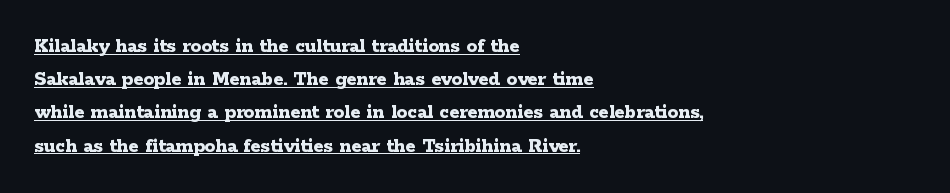
The image shows 21 px bold type, upright; set left-aligned, normal line spacing (1.58x), normal letter spacing, underlined.
